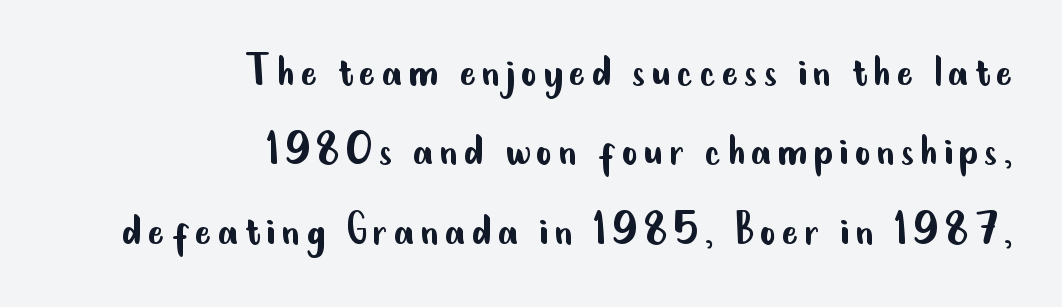
Underline: absent. A typesetter would call this leading conventional body-copy spacing. A typesetter would mark this as roman, not italic. Stroke thickness stays within the range of a standard reading face or lighter.
